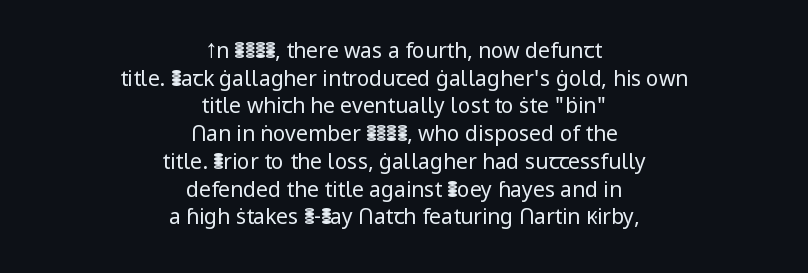
{"italic": "no", "bold": "no", "underline": "no", "align": "center", "line_spacing": "normal", "line_spacing_ratio": 1.32, "letter_spacing": "normal", "letter_spacing_em": 0.0, "glyph_px": 21}
